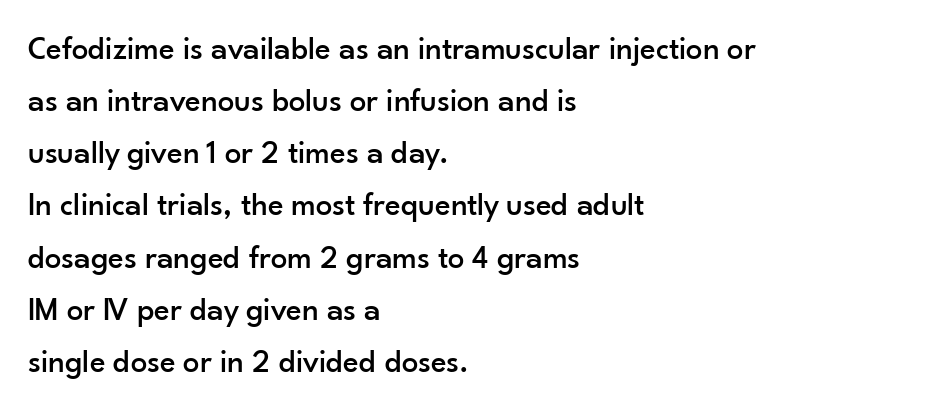
The image shows 33 px sans-serif type, upright; set left-aligned, normal line spacing (1.58x), normal letter spacing, not underlined; low stroke contrast and a small x-height.
